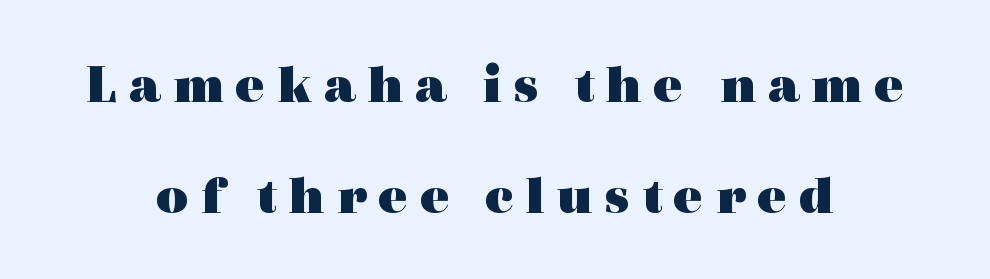
The image shows 56 px heavy, wide serif type, upright; set loose line spacing (1.98x), unusually wide letter spacing (+0.2 em), not underlined; a medium x-height.
